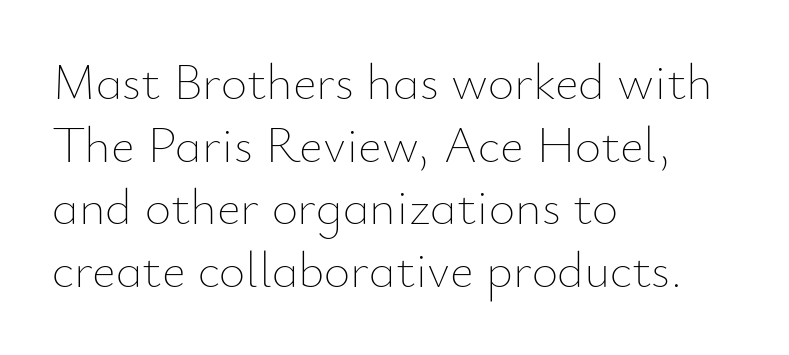
Q: Is the text bold? A: No.
Q: Is the text italic (slanted)? A: No, it is upright.
Q: Is the text underlined? A: No.
Q: How is the paragraph aligned? A: Left-aligned.
Q: Is the spacing between letters normal or unusually wide? A: Normal.
Q: Width (condensed, normal, or wide)? A: Normal.
Q: Stroke contrast? A: Low.
Q: x-height? A: Small.
Q: Monospaced? A: No.
